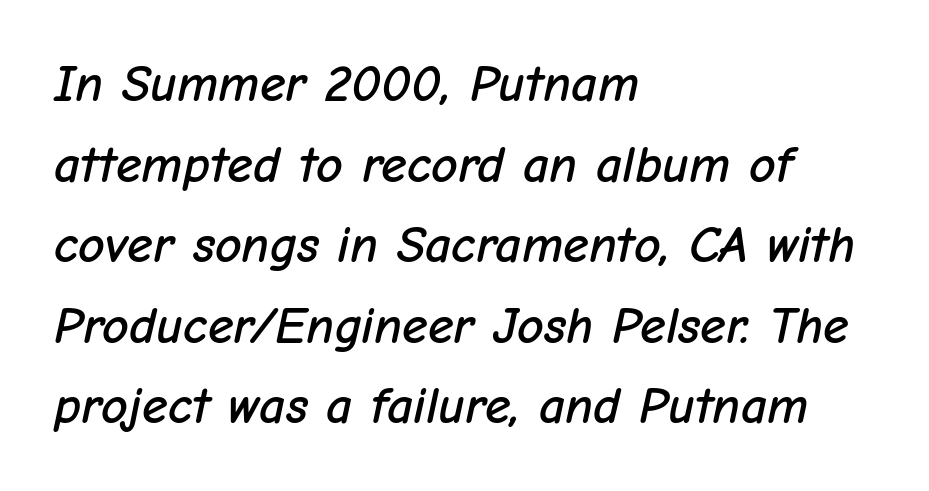
The image shows 52 px text type, italic (leaning right); set left-aligned, normal line spacing (1.55x), normal letter spacing, not underlined; low stroke contrast and a medium x-height.
